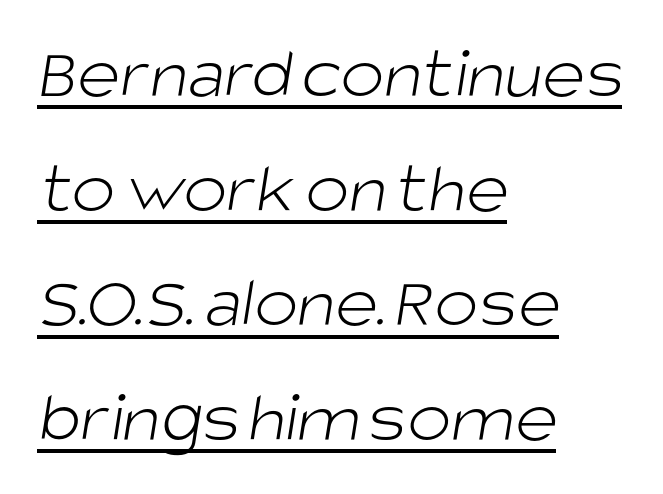
The image shows 74 px light sans-serif type; set left-aligned, normal line spacing (1.55x), normal letter spacing, underlined; low stroke contrast and a large x-height.
